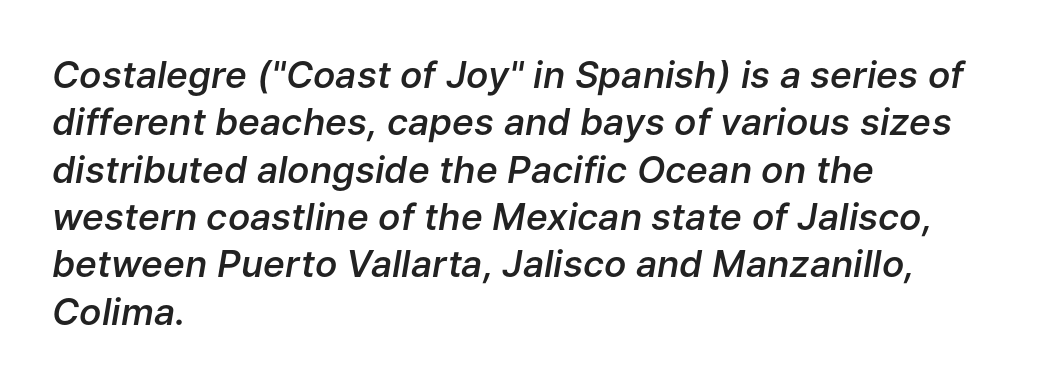
Q: Is the text bold? A: Semi-bold.
Q: Is the text italic (slanted)? A: Yes, it leans right by about 9 degrees.
Q: Is the text underlined? A: No.
Q: How is the paragraph aligned? A: Left-aligned.
Q: Is the spacing between letters normal or unusually wide? A: Normal.
Q: Is the spacing between lines tight, normal or loose? A: Normal.
Q: Width (condensed, normal, or wide)? A: Normal.
Q: Stroke contrast? A: Low.
Q: x-height? A: Medium.
Q: Monospaced? A: No.
